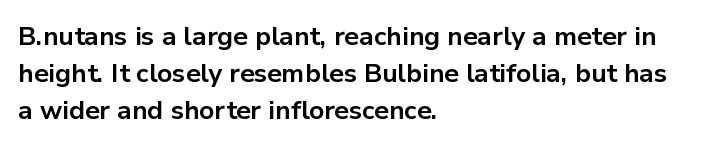
These words are printed bold, with thick strokes throughout. Between one letter and the next there's only the usual sliver of space. The letters stand straight up with perfectly vertical stems. The rendering anchors every line to the left-hand side. The leading is moderate, giving the passage an even texture.
